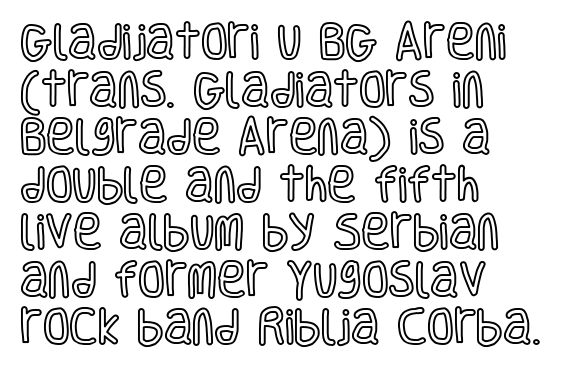
The image shows 39 px condensed type, upright; set left-aligned, line spacing 1.22x, normal letter spacing, not underlined; a large x-height.
